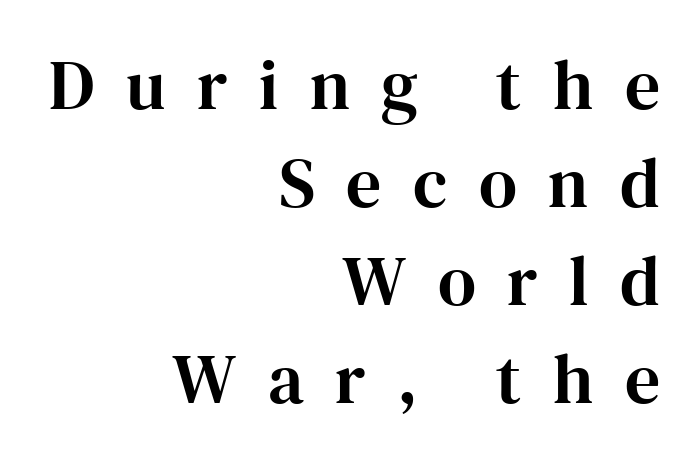
Q: Is the text italic (slanted)? A: No, it is upright.
Q: Is the typeface a serif or a sans-serif typeface? A: Serif.
Q: Is the text underlined? A: No.
Q: How is the paragraph aligned? A: Right-aligned.
Q: Is the spacing between letters normal or unusually wide? A: Unusually wide.
Q: Is the spacing between lines tight, normal or loose? A: Normal.
Q: Width (condensed, normal, or wide)? A: Normal.
Q: Stroke contrast? A: High.
Q: x-height? A: Medium.
Q: Monospaced? A: No.
